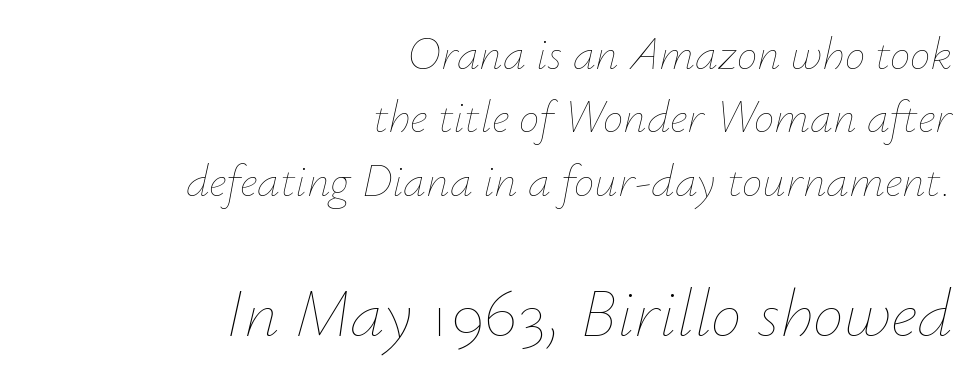
{"italic": "yes", "lean": "right", "slant_degrees": 12, "bold": "no", "weight": "thin", "width": "normal", "stroke_contrast": "low", "x_height": "small", "monospaced": "no", "underline": "no", "align": "right", "line_spacing": "normal", "line_spacing_ratio": 1.38, "letter_spacing": "normal", "letter_spacing_em": 0.0, "larger_block": "second", "size_ratio": 1.5, "glyph_px": 69}
